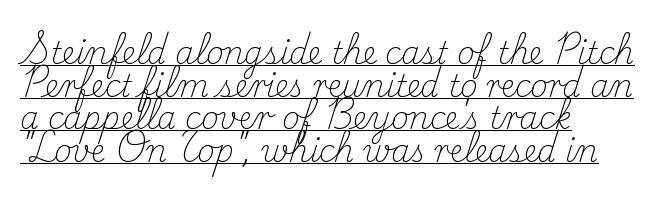
The image shows 30 px light serif type; set left-aligned, tight line spacing (1.09x), normal letter spacing, underlined; medium stroke contrast and a small x-height.
